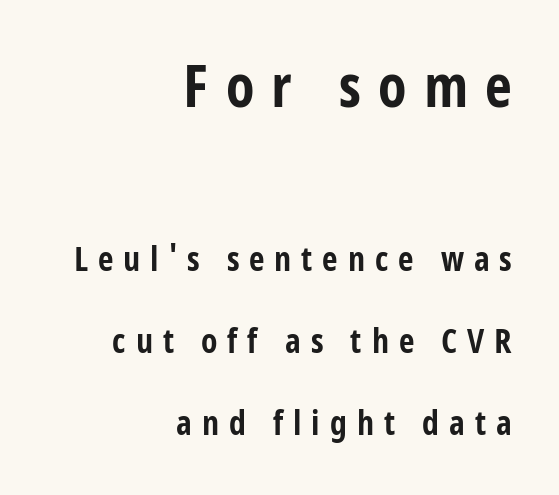
The image shows 59 px bold, condensed sans-serif type, upright; set right-aligned, loose line spacing (2.41x), unusually wide letter spacing (+0.29 em), not underlined; the first (top) block is 1.74x larger; low stroke contrast and a large x-height.
